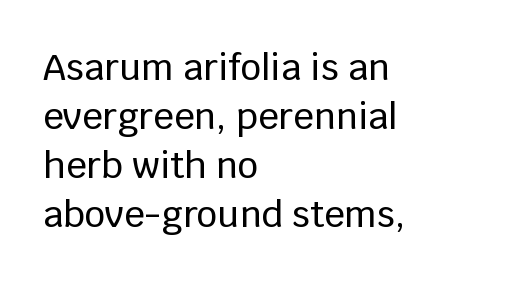
{"serif": "no", "italic": "no", "width": "normal", "stroke_contrast": "low", "x_height": "large", "monospaced": "no", "underline": "no", "align": "left", "line_spacing": "normal", "line_spacing_ratio": 1.36, "letter_spacing": "normal", "letter_spacing_em": 0.0, "glyph_px": 36}
